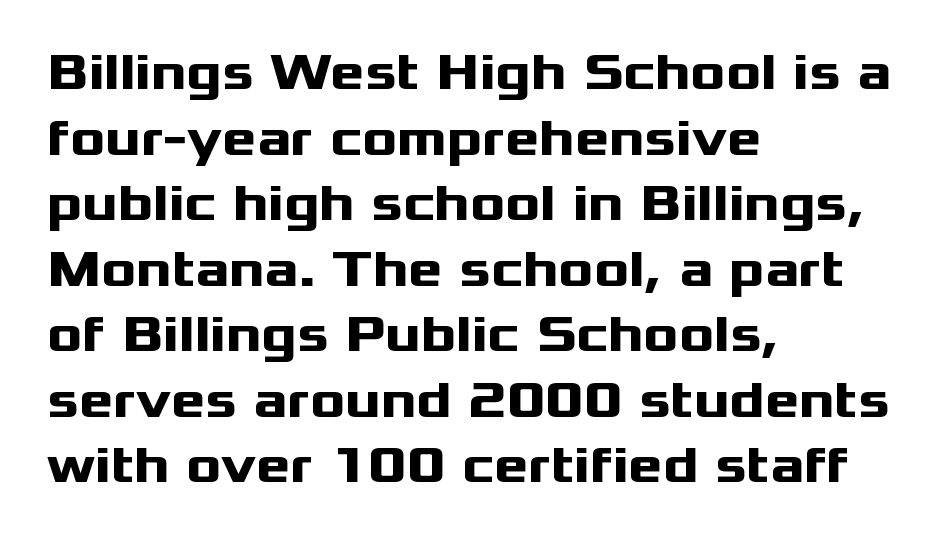
Q: Is the text bold? A: Yes.
Q: Is the text italic (slanted)? A: No, it is upright.
Q: Is the typeface a serif or a sans-serif typeface? A: Sans-serif.
Q: Is the text underlined? A: No.
Q: How is the paragraph aligned? A: Left-aligned.
Q: Is the spacing between letters normal or unusually wide? A: Normal.
Q: Is the spacing between lines tight, normal or loose? A: Normal.
Q: Width (condensed, normal, or wide)? A: Wide.
Q: Stroke contrast? A: Medium.
Q: x-height? A: Medium.
Q: Monospaced? A: No.
